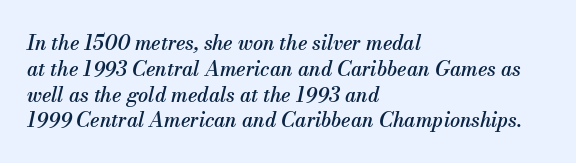
Words float on clear page, feet unadorned. Whoever set this chose a conventional vertical rhythm. The paragraph has a hard left edge and a soft right edge. The horizontal fit of the characters is conventional and even.
